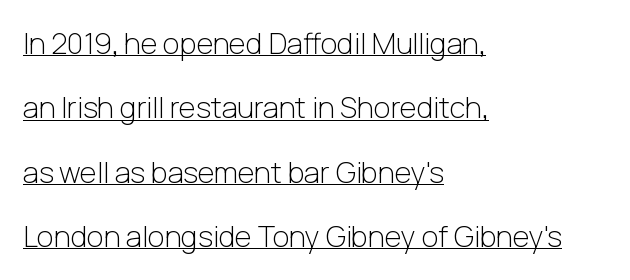
Q: Is the text bold? A: No.
Q: Is the text italic (slanted)? A: No, it is upright.
Q: Is the typeface a serif or a sans-serif typeface? A: Sans-serif.
Q: Is the text underlined? A: Yes.
Q: How is the paragraph aligned? A: Left-aligned.
Q: Is the spacing between letters normal or unusually wide? A: Normal.
Q: Is the spacing between lines tight, normal or loose? A: Loose.
Q: Width (condensed, normal, or wide)? A: Normal.
Q: Stroke contrast? A: Low.
Q: x-height? A: Medium.
Q: Monospaced? A: No.
